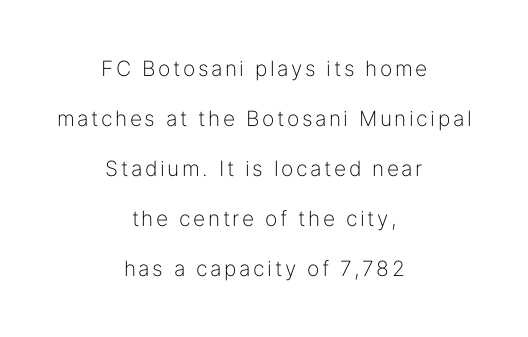
The image shows 21 px text type, upright; set centered, loose line spacing (2.38x), not underlined.
